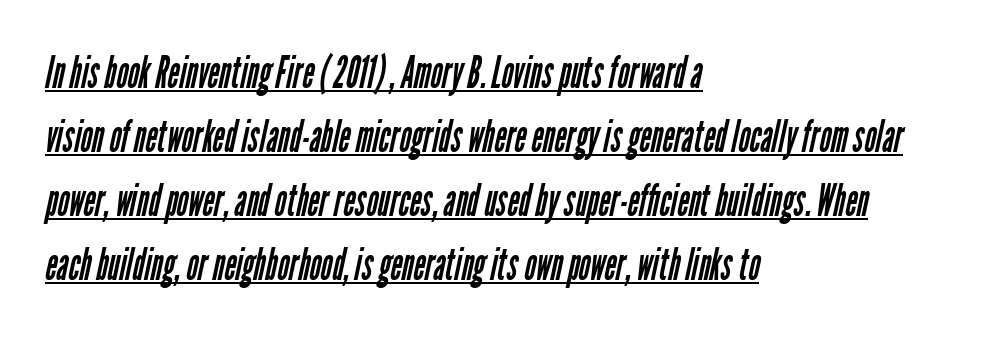
The image shows 45 px regular-weight, condensed sans-serif type; set left-aligned, normal line spacing (1.42x), normal letter spacing, underlined; low stroke contrast and a medium x-height.
